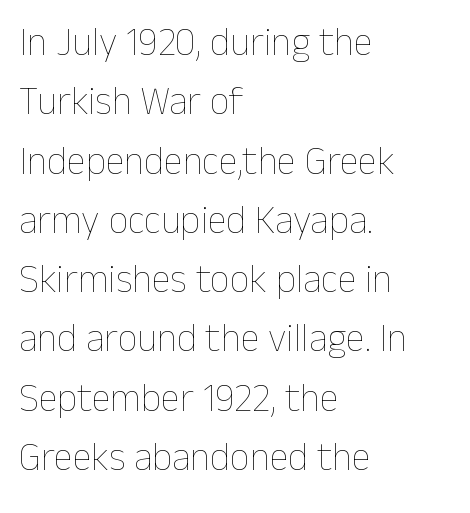
{"italic": "no", "bold": "no", "weight": "thin", "width": "normal", "stroke_contrast": "low", "x_height": "medium", "monospaced": "no", "underline": "no", "align": "left", "line_spacing": "normal", "line_spacing_ratio": 1.52, "letter_spacing": "normal", "letter_spacing_em": 0.0, "glyph_px": 39}
